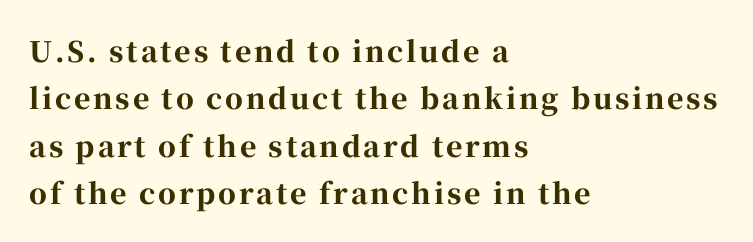
Q: Is the text bold? A: Yes.
Q: Is the text italic (slanted)? A: No, it is upright.
Q: Is the typeface a serif or a sans-serif typeface? A: Serif.
Q: Is the text underlined? A: No.
Q: How is the paragraph aligned? A: Left-aligned.
Q: Is the spacing between lines tight, normal or loose? A: Normal.
Q: Width (condensed, normal, or wide)? A: Normal.
Q: Stroke contrast? A: High.
Q: x-height? A: Medium.
Q: Monospaced? A: No.
